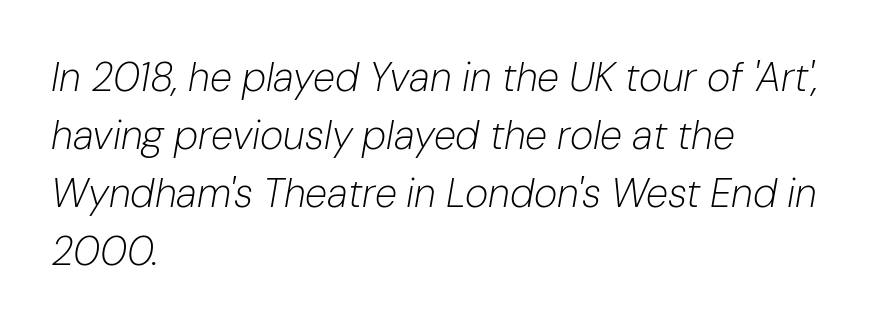
Reading down the block, your eye returns to a fixed left position each line. Plain, unruled lines of type. The rendering uses natural spacing where letterforms have individual widths. A typesetter would call this leading conventional body-copy spacing. These glyphs show unthickened strokes, regular width or finer. You can tell it's italic because the verticals aren't actually vertical.
